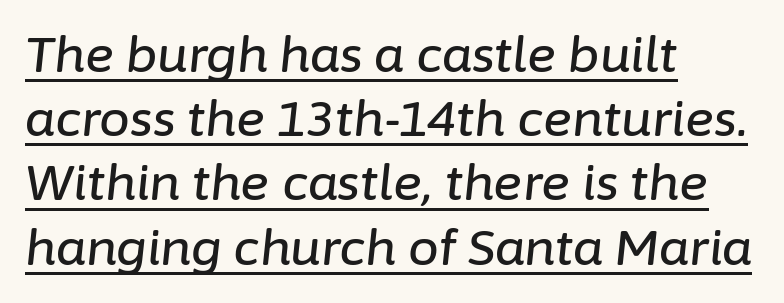
{"italic": "yes", "lean": "right", "slant_degrees": 6, "width": "normal", "stroke_contrast": "low", "x_height": "medium", "monospaced": "no", "underline": "yes", "align": "left", "line_spacing": "normal", "line_spacing_ratio": 1.31, "letter_spacing": "normal", "letter_spacing_em": 0.0, "glyph_px": 49}
